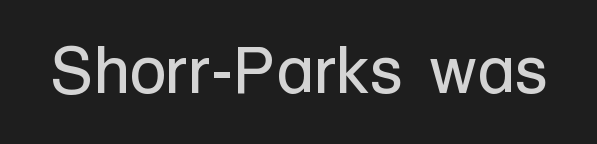
Q: Is the text bold? A: No.
Q: Is the text italic (slanted)? A: No, it is upright.
Q: Is the typeface a serif or a sans-serif typeface? A: Sans-serif.
Q: Is the text underlined? A: No.
Q: Is the spacing between letters normal or unusually wide? A: Normal.
Q: Width (condensed, normal, or wide)? A: Normal.
Q: Stroke contrast? A: Low.
Q: x-height? A: Medium.
Q: Monospaced? A: No.
